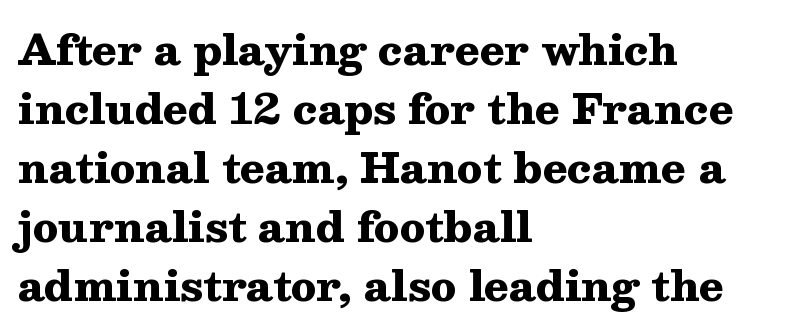
Typesetter's note: full bold, strokes at maximum text heaviness. This is the regular roman posture of the typeface. Horizontally, the lines are justified to the leading edge only. Is this a sans? No — the strokes have serifs. The glyphs are unaccompanied by any horizontal stroke below them.
